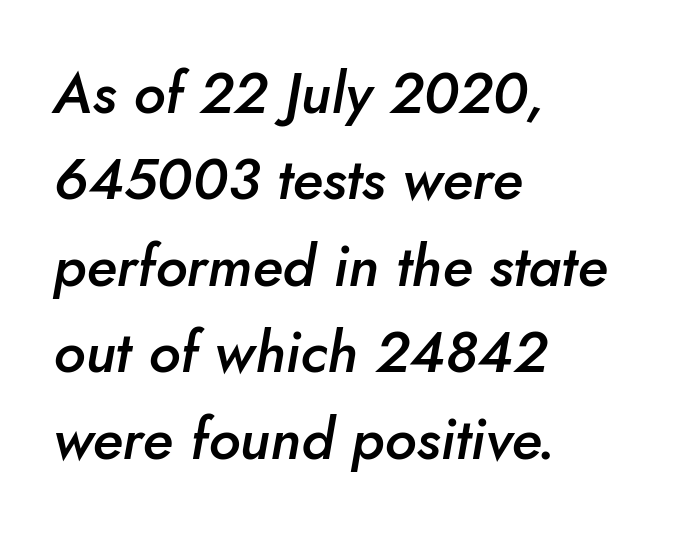
The words here are not underlined. Evenly set lines give the paragraph a standard silhouette. Think of a printed novel: that variable character pitch is what you see here. Each word holds together tightly as a unit, with standard inter-letter gaps. The passage is arranged the way most books set body copy — flush left.
